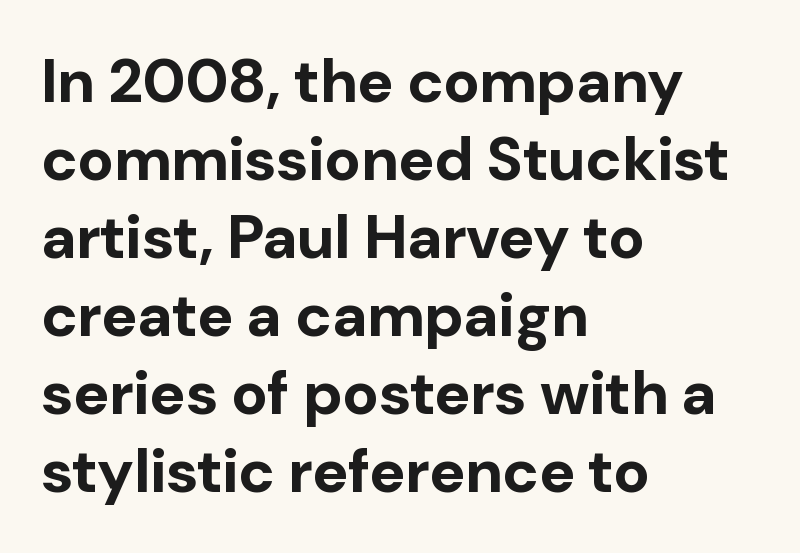
Q: Is the text bold? A: Yes.
Q: Is the text italic (slanted)? A: No, it is upright.
Q: Is the typeface a serif or a sans-serif typeface? A: Sans-serif.
Q: Is the text underlined? A: No.
Q: How is the paragraph aligned? A: Left-aligned.
Q: Is the spacing between letters normal or unusually wide? A: Normal.
Q: Is the spacing between lines tight, normal or loose? A: Normal.
Q: Width (condensed, normal, or wide)? A: Normal.
Q: Stroke contrast? A: Low.
Q: x-height? A: Medium.
Q: Monospaced? A: No.
